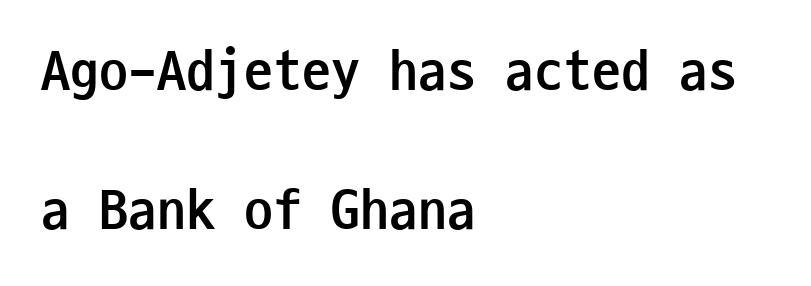
Just letters on the line, the space beneath them empty. Style check: upright. These lines are set flush left with a ragged right edge. Here the designer chose a console-style face with uniform glyph widths. The sample has been set heavy, in full bold.
